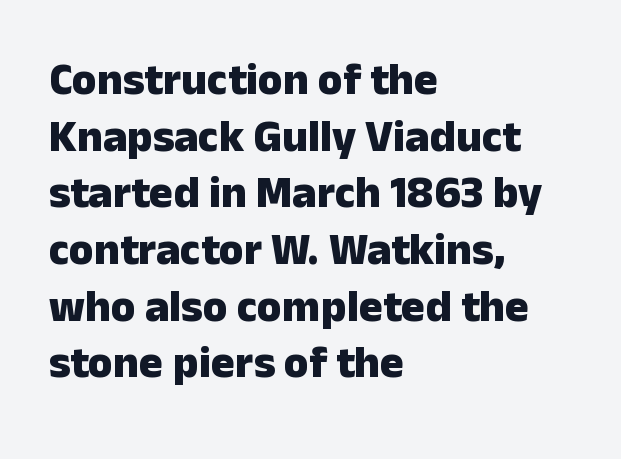
Q: Is the text bold? A: Yes.
Q: Is the text italic (slanted)? A: No, it is upright.
Q: Is the typeface a serif or a sans-serif typeface? A: Sans-serif.
Q: Is the text underlined? A: No.
Q: How is the paragraph aligned? A: Left-aligned.
Q: Is the spacing between letters normal or unusually wide? A: Normal.
Q: Is the spacing between lines tight, normal or loose? A: Normal.
Q: Width (condensed, normal, or wide)? A: Normal.
Q: Stroke contrast? A: Low.
Q: x-height? A: Medium.
Q: Monospaced? A: No.
